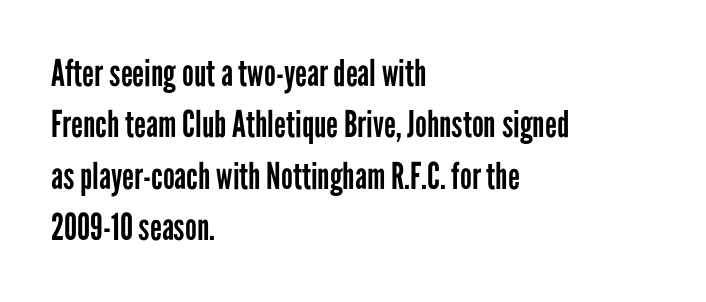
This sample keeps an unexceptional amount of space between lines. This rendering uses left alignment, leaving the right contour irregular. This sample has the flowing, uneven cadence of proportional lettering. The rendering keeps characters at their native spacing. Notice how the stems are strictly vertical — no italics here.
